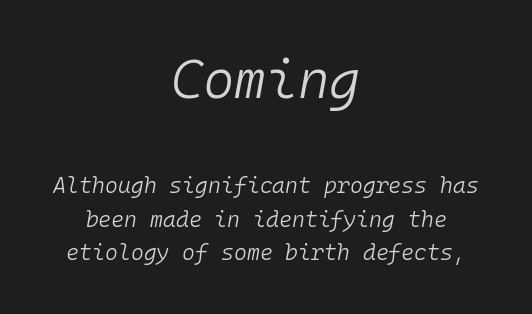
The image shows 54 px light type, italic (leaning right), monospaced; set centered, normal line spacing (1.52x), normal letter spacing, not underlined; the first (top) block is 2.45x larger; low stroke contrast and a medium x-height.
